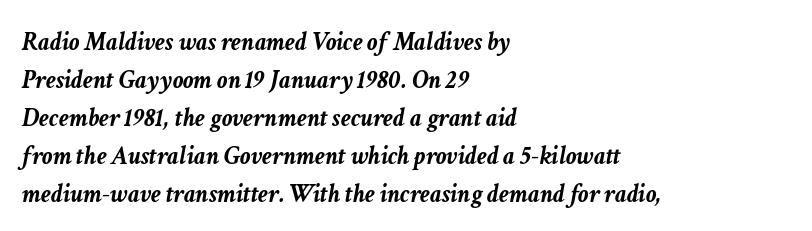
Q: Is the text bold? A: Yes.
Q: Is the text italic (slanted)? A: Yes, it leans right by about 11 degrees.
Q: Is the text underlined? A: No.
Q: How is the paragraph aligned? A: Left-aligned.
Q: Is the spacing between letters normal or unusually wide? A: Normal.
Q: Is the spacing between lines tight, normal or loose? A: Normal.
